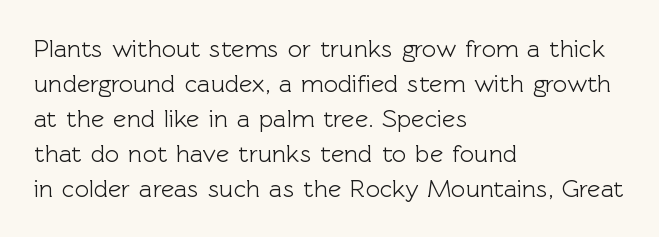
The image shows 25 px text type, upright; set left-aligned, normal line spacing (1.4x), normal letter spacing, not underlined.
